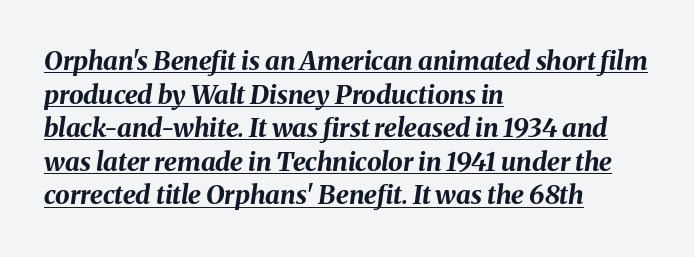
{"italic": "yes", "lean": "right", "slant_degrees": 8, "bold": "yes", "underline": "yes", "align": "left", "line_spacing": "normal", "line_spacing_ratio": 1.29, "letter_spacing": "normal", "letter_spacing_em": 0.0, "glyph_px": 26}
